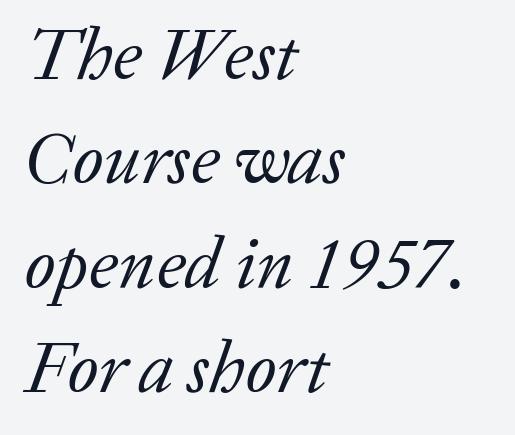
Q: Is the text bold? A: No.
Q: Is the text italic (slanted)? A: Yes, it leans right by about 20 degrees.
Q: Is the typeface a serif or a sans-serif typeface? A: Serif.
Q: Is the text underlined? A: No.
Q: How is the paragraph aligned? A: Left-aligned.
Q: Is the spacing between letters normal or unusually wide? A: Normal.
Q: Is the spacing between lines tight, normal or loose? A: Normal.
Q: Width (condensed, normal, or wide)? A: Normal.
Q: Stroke contrast? A: Low.
Q: x-height? A: Medium.
Q: Monospaced? A: No.
